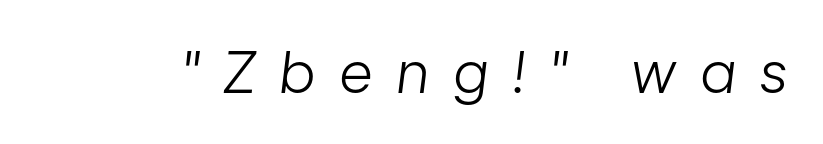
The image shows 57 px light, condensed type, italic (leaning right); set unusually wide letter spacing (+0.44 em), not underlined; low stroke contrast and a medium x-height.
